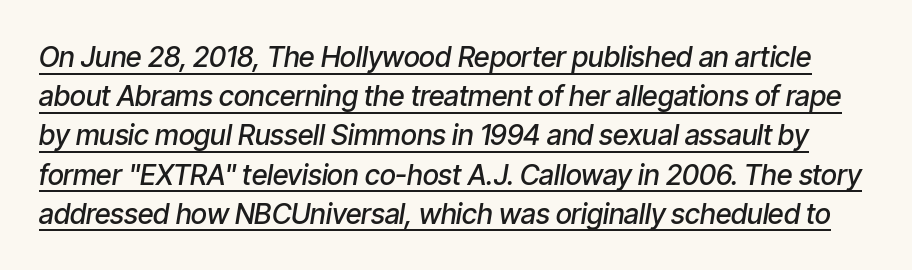
{"italic": "yes", "lean": "right", "slant_degrees": 9, "bold": "semi", "weight": "semibold", "width": "condensed", "stroke_contrast": "low", "x_height": "medium", "monospaced": "no", "underline": "yes", "line_spacing": "normal", "line_spacing_ratio": 1.4, "letter_spacing": "normal", "letter_spacing_em": 0.0, "glyph_px": 28}
